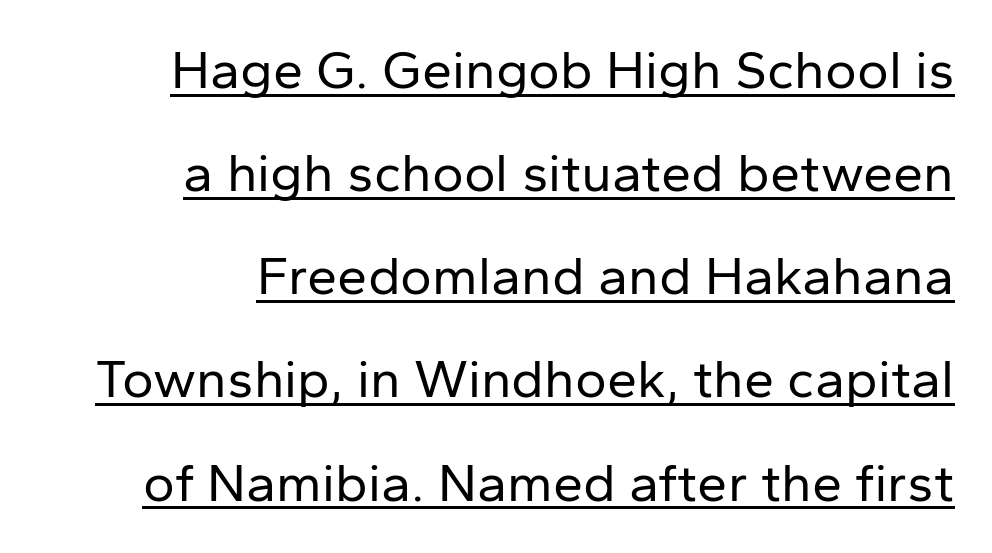
The image shows 54 px regular-weight sans-serif type, upright; set right-aligned, loose line spacing (1.91x), normal letter spacing, underlined; low stroke contrast and a medium x-height.
